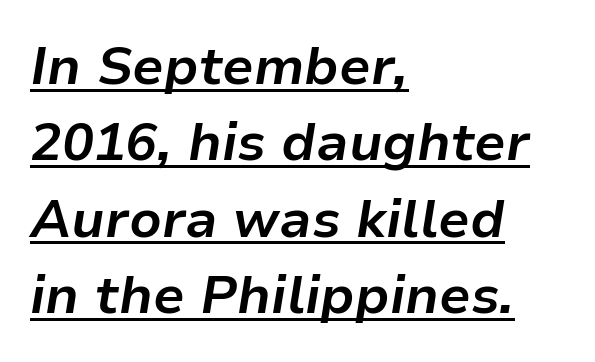
{"italic": "yes", "lean": "right", "slant_degrees": 9, "bold": "yes", "weight": "bold", "width": "normal", "stroke_contrast": "low", "x_height": "medium", "monospaced": "no", "underline": "yes", "align": "left", "line_spacing": "normal", "line_spacing_ratio": 1.44, "letter_spacing": "normal", "letter_spacing_em": 0.0, "glyph_px": 53}
